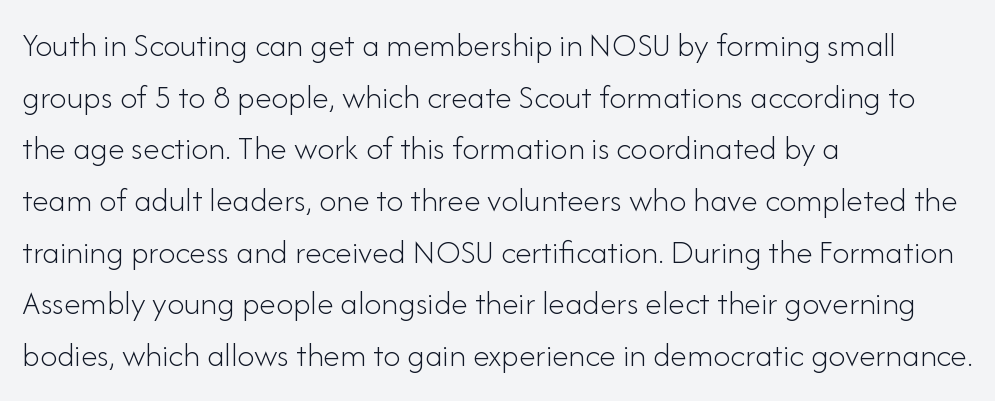
Q: Is the text bold? A: No.
Q: Is the text italic (slanted)? A: No, it is upright.
Q: Is the typeface a serif or a sans-serif typeface? A: Sans-serif.
Q: Is the text underlined? A: No.
Q: How is the paragraph aligned? A: Left-aligned.
Q: Is the spacing between letters normal or unusually wide? A: Normal.
Q: Is the spacing between lines tight, normal or loose? A: Normal.
Q: Width (condensed, normal, or wide)? A: Normal.
Q: Stroke contrast? A: Low.
Q: x-height? A: Small.
Q: Monospaced? A: No.
